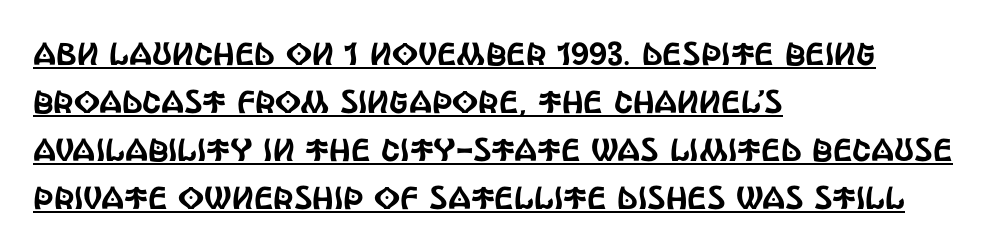
{"serif": "no", "italic": "no", "width": "condensed", "x_height": "large", "monospaced": "no", "underline": "yes", "align": "left", "line_spacing": "normal", "line_spacing_ratio": 1.5, "letter_spacing": "normal", "letter_spacing_em": 0.0, "glyph_px": 32}
